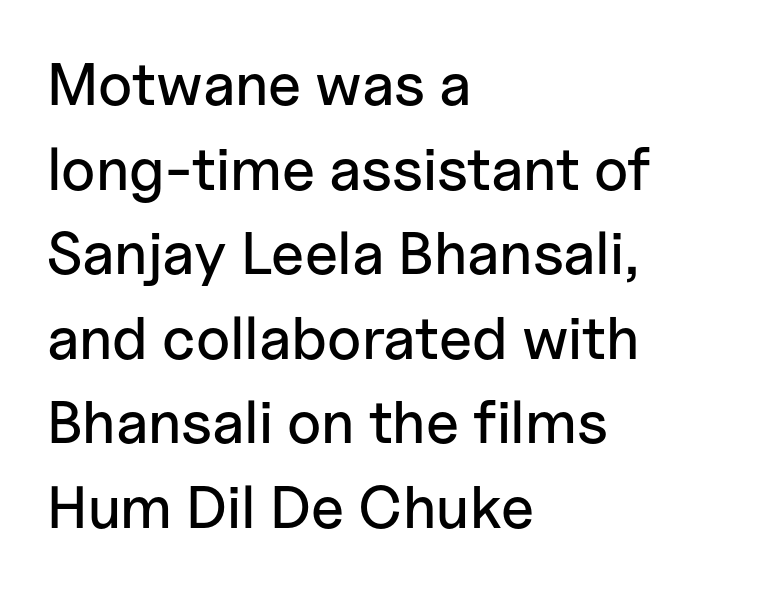
Q: Is the text italic (slanted)? A: No, it is upright.
Q: Is the typeface a serif or a sans-serif typeface? A: Sans-serif.
Q: Is the text underlined? A: No.
Q: How is the paragraph aligned? A: Left-aligned.
Q: Is the spacing between letters normal or unusually wide? A: Normal.
Q: Is the spacing between lines tight, normal or loose? A: Normal.
Q: Width (condensed, normal, or wide)? A: Normal.
Q: Stroke contrast? A: Low.
Q: x-height? A: Medium.
Q: Monospaced? A: No.
